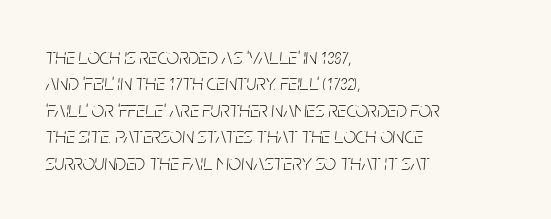
The image shows 22 px text type, italic (leaning right); set left-aligned, line spacing 1.2x, normal letter spacing, not underlined.
